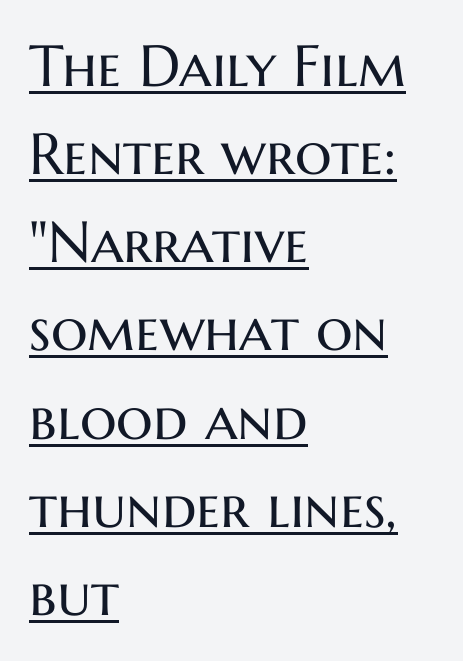
{"serif": "no", "italic": "no", "bold": "no", "weight": "regular", "width": "normal", "stroke_contrast": "medium", "x_height": "medium", "monospaced": "no", "underline": "yes", "align": "left", "line_spacing": "normal", "line_spacing_ratio": 1.52, "letter_spacing": "normal", "letter_spacing_em": 0.0, "glyph_px": 58}
